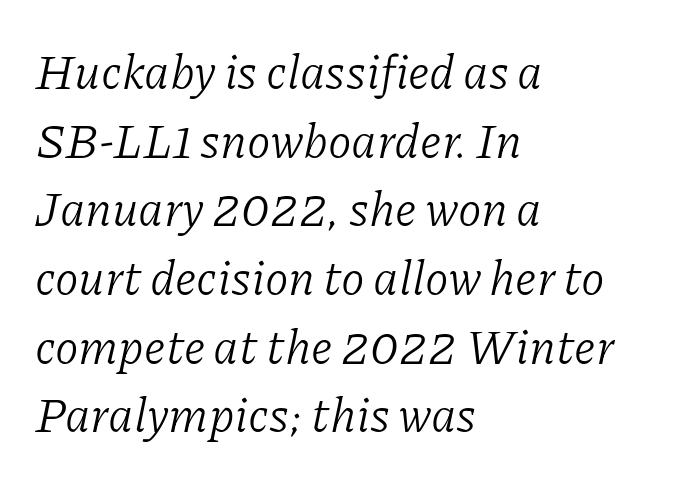
The image shows 48 px light serif type, italic (leaning right); set left-aligned, normal line spacing (1.43x), normal letter spacing, not underlined; low stroke contrast and a medium x-height.
